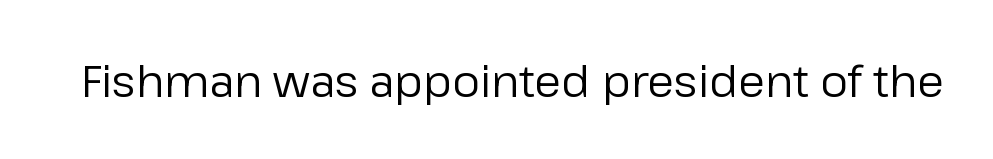
A roman cut, with each character standing at attention. Spacing between characters is what you'd get straight out of the box. A typesetter would call this proportional, since set widths differ per character. Check where the strokes stop: nothing finishes them off — pure sans.
